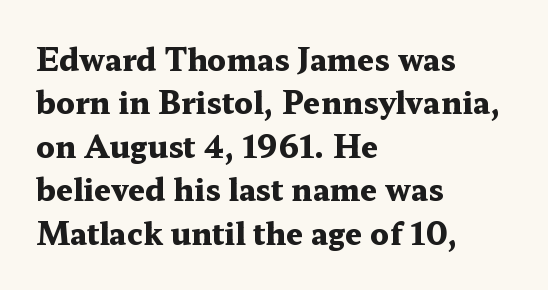
The image shows 30 px heavy, wide serif type, upright; set left-aligned, normal line spacing (1.45x), normal letter spacing, not underlined; medium stroke contrast and a medium x-height.
